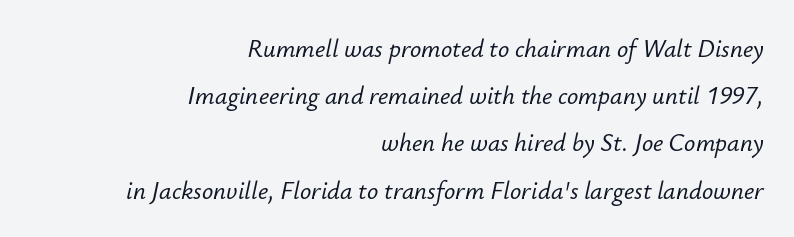
The image shows 25 px text type, italic (leaning right); set right-aligned, line spacing 1.89x, normal letter spacing, not underlined.
